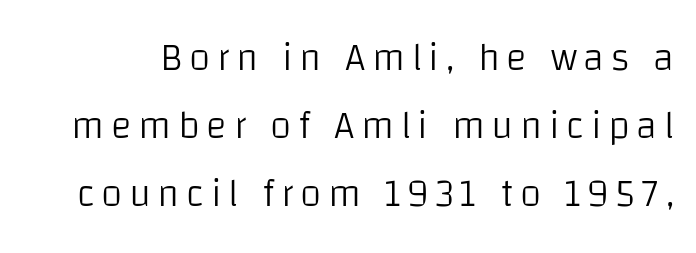
The image shows 39 px light sans-serif type, upright; set line spacing 1.75x, not underlined; low stroke contrast and a large x-height.
